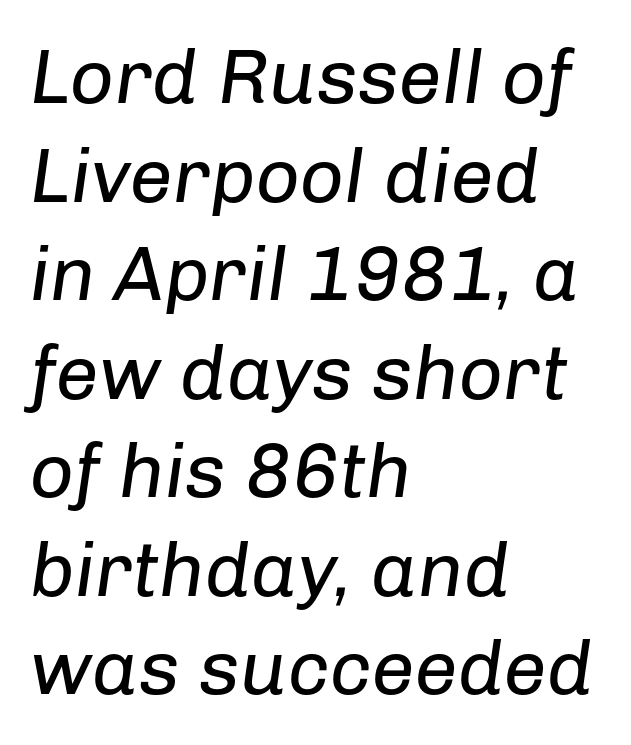
Q: Is the text bold? A: No.
Q: Is the text italic (slanted)? A: Yes, it leans right by about 8 degrees.
Q: Is the text underlined? A: No.
Q: How is the paragraph aligned? A: Left-aligned.
Q: Is the spacing between letters normal or unusually wide? A: Normal.
Q: Is the spacing between lines tight, normal or loose? A: Normal.
Q: Width (condensed, normal, or wide)? A: Normal.
Q: Stroke contrast? A: Low.
Q: x-height? A: Medium.
Q: Monospaced? A: No.
